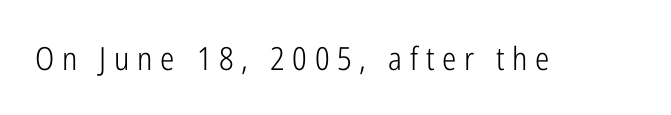
The image shows 32 px light, condensed sans-serif type, upright; set unusually wide letter spacing (+0.24 em), not underlined; low stroke contrast and a medium x-height.
